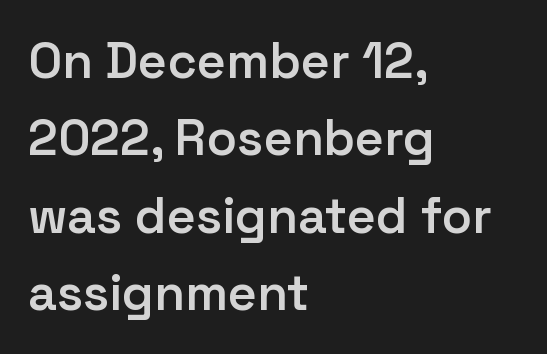
The image shows 50 px semibold sans-serif type, upright; set left-aligned, normal line spacing (1.55x), normal letter spacing, not underlined; low stroke contrast and a medium x-height.
